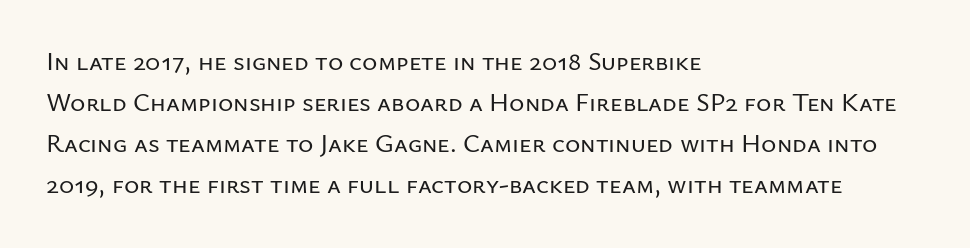
The image shows 26 px text type, upright; set left-aligned, normal line spacing (1.58x), normal letter spacing, not underlined.
